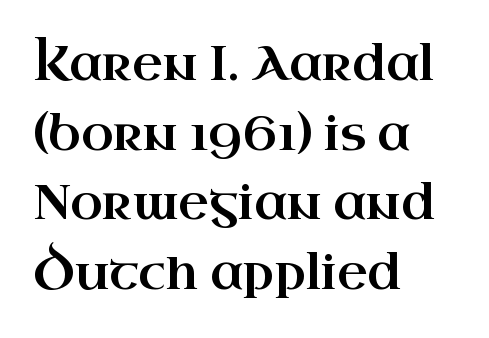
{"serif": "yes", "italic": "no", "width": "wide", "stroke_contrast": "high", "x_height": "small", "monospaced": "no", "underline": "no", "align": "left", "line_spacing": "normal", "line_spacing_ratio": 1.48, "letter_spacing": "normal", "letter_spacing_em": 0.0, "glyph_px": 47}
